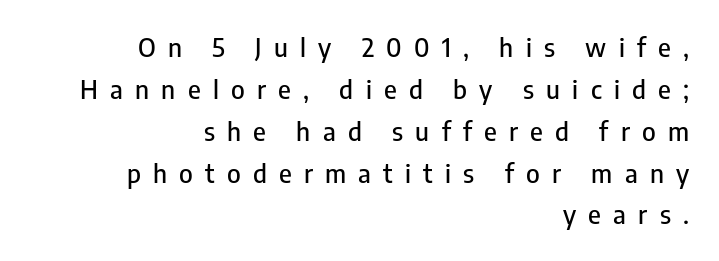
Decoration check: the copy has no underline. Leading: standard. This is roman type, the default non-slanted kind. The passage is arranged like a letterhead date or caption credit — flush right.
